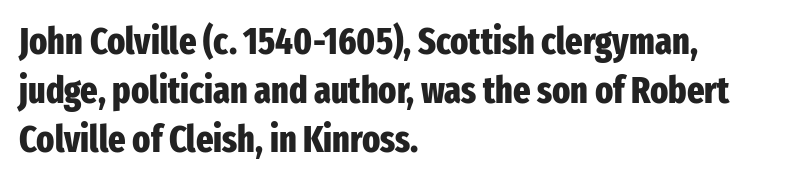
{"serif": "no", "italic": "no", "bold": "yes", "weight": "heavy", "width": "condensed", "stroke_contrast": "low", "x_height": "medium", "monospaced": "no", "underline": "no", "align": "left", "line_spacing": "normal", "line_spacing_ratio": 1.33, "letter_spacing": "normal", "letter_spacing_em": 0.0, "glyph_px": 37}
